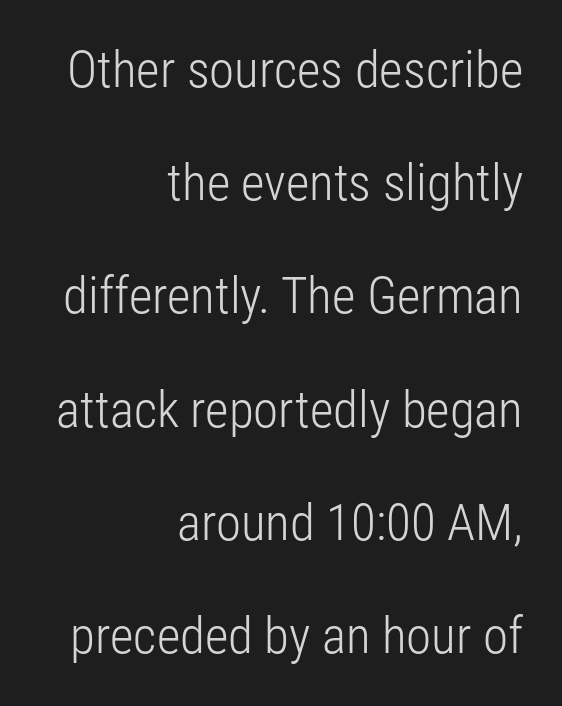
The image shows 51 px light, condensed sans-serif type, upright; set right-aligned, loose line spacing (2.22x), normal letter spacing, not underlined; low stroke contrast and a medium x-height.
